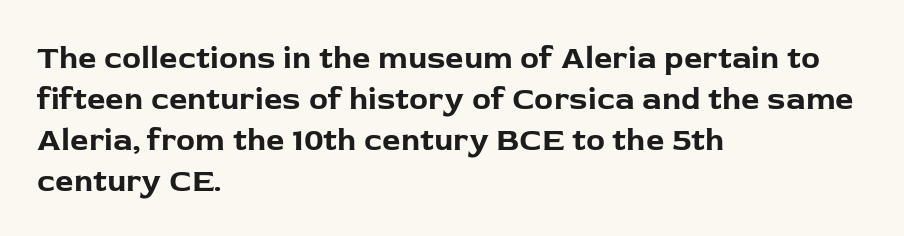
{"serif": "no", "italic": "no", "bold": "yes", "weight": "bold", "width": "normal", "stroke_contrast": "low", "x_height": "medium", "monospaced": "no", "underline": "no", "align": "left", "line_spacing": "normal", "line_spacing_ratio": 1.28, "letter_spacing": "normal", "letter_spacing_em": 0.0, "glyph_px": 32}
